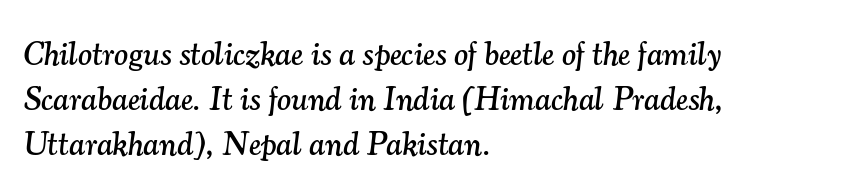
{"serif": "yes", "italic": "yes", "lean": "right", "slant_degrees": 7, "width": "normal", "stroke_contrast": "medium", "x_height": "small", "monospaced": "no", "underline": "no", "align": "left", "line_spacing": "normal", "line_spacing_ratio": 1.37, "letter_spacing": "normal", "letter_spacing_em": 0.0, "glyph_px": 33}
